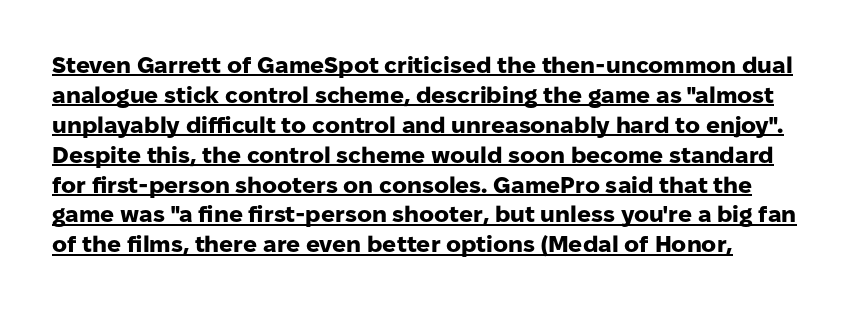
Q: Is the text bold? A: Yes.
Q: Is the text italic (slanted)? A: No, it is upright.
Q: Is the text underlined? A: Yes.
Q: Is the spacing between letters normal or unusually wide? A: Normal.
Q: Is the spacing between lines tight, normal or loose? A: Normal.
